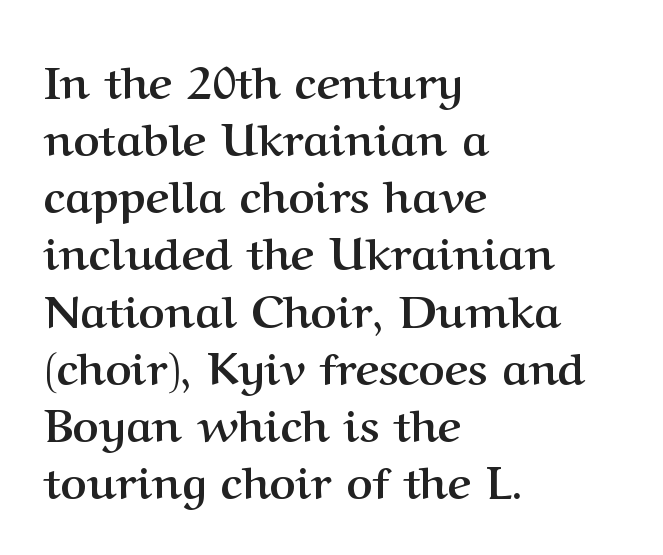
Q: Is the text bold? A: Yes.
Q: Is the text italic (slanted)? A: No, it is upright.
Q: Is the typeface a serif or a sans-serif typeface? A: Serif.
Q: Is the text underlined? A: No.
Q: How is the paragraph aligned? A: Left-aligned.
Q: Is the spacing between letters normal or unusually wide? A: Normal.
Q: Is the spacing between lines tight, normal or loose? A: Normal.
Q: Width (condensed, normal, or wide)? A: Normal.
Q: Stroke contrast? A: Medium.
Q: x-height? A: Medium.
Q: Monospaced? A: No.
